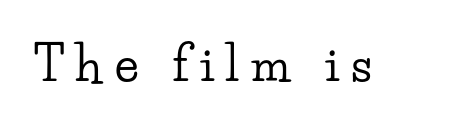
The image shows 48 px wide serif type, upright; set unusually wide letter spacing (+0.25 em), not underlined; low stroke contrast and a small x-height.
